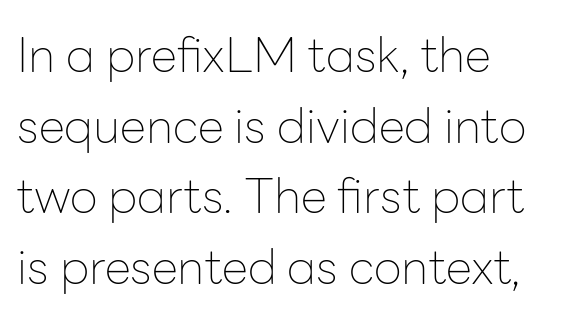
This is not heavy type; no bold has been used. Where is the straight margin? On the left. Baseline-to-baseline distance is the conventional proportion of letter height. Serifs: no, the terminals of the letterforms are clean.
